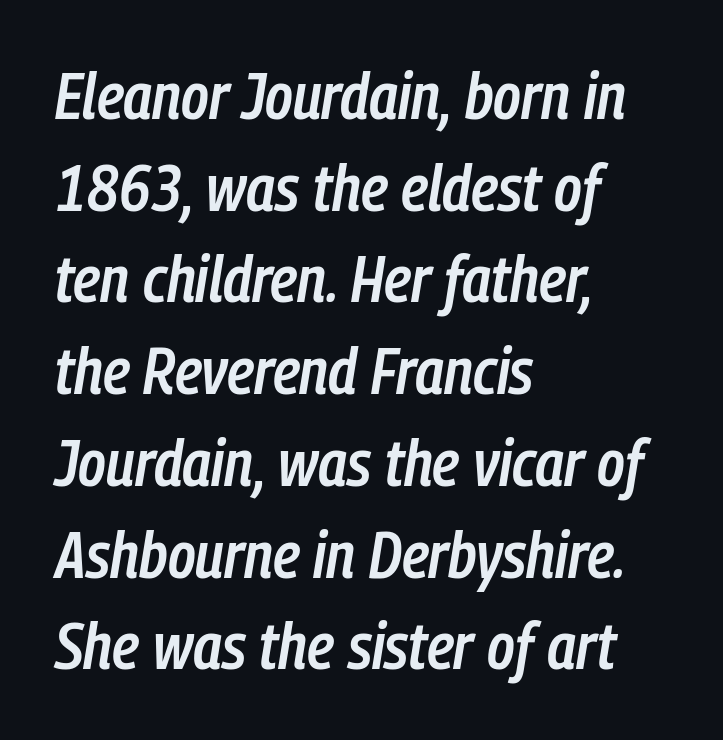
The glyphs are unaccompanied by any horizontal stroke below them. Line spacing here is normal. The rendering uses natural spacing where letterforms have individual widths. The glyphs look as if they've been sheared to an angle.
